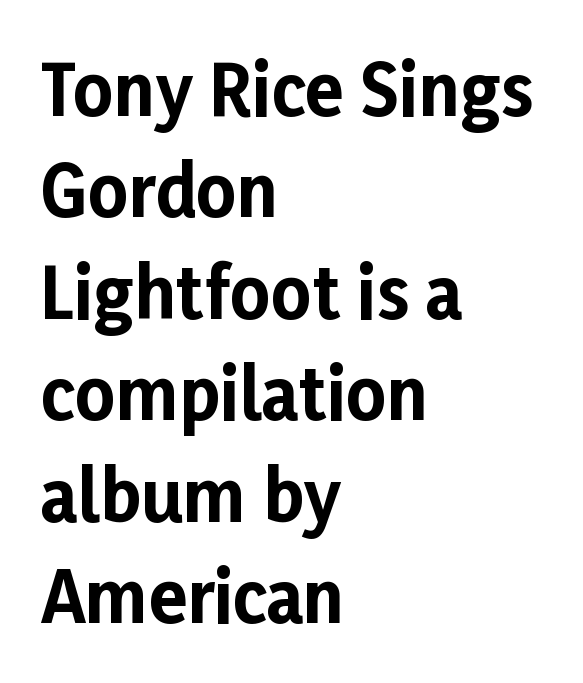
Horizontally, the lines are justified to the leading edge only. Descender tails drop into unmarked territory. Do the characters align in a grid? No, the font is proportional. How would I describe the line gaps? Plain and ordinary.
